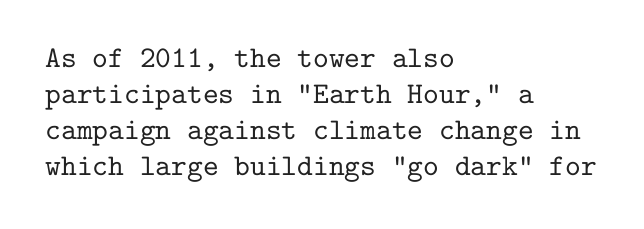
This sample uses plain, unmodified letter spacing. Is this a sans? No — the strokes have serifs. Quick note: not italic, upright. The area under the type is left untouched. Alignment: flush left.
